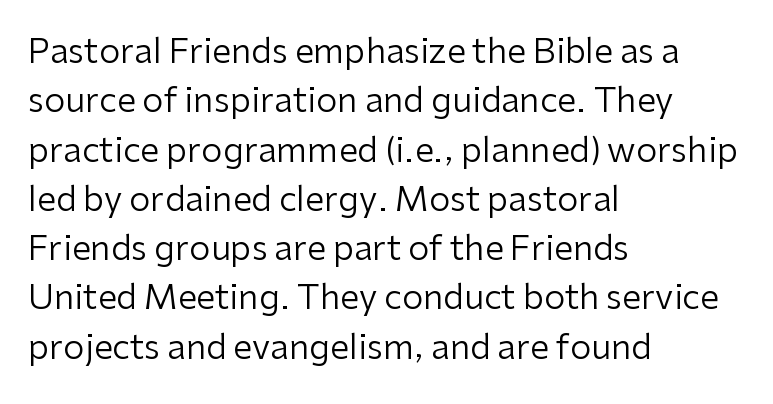
Q: Is the text bold? A: No.
Q: Is the text italic (slanted)? A: No, it is upright.
Q: Is the typeface a serif or a sans-serif typeface? A: Sans-serif.
Q: Is the text underlined? A: No.
Q: How is the paragraph aligned? A: Left-aligned.
Q: Is the spacing between letters normal or unusually wide? A: Normal.
Q: Is the spacing between lines tight, normal or loose? A: Normal.
Q: Width (condensed, normal, or wide)? A: Normal.
Q: Stroke contrast? A: Low.
Q: x-height? A: Medium.
Q: Monospaced? A: No.
